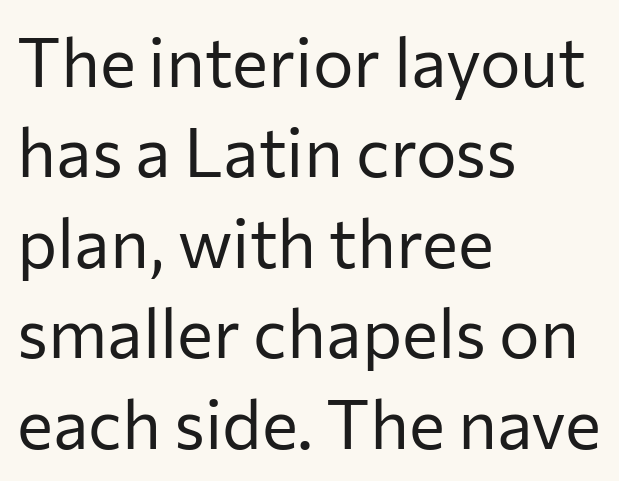
The face used here is proportionally spaced, like ordinary book or web type. Default kerning and tracking; the words read as compact shapes. Where is the straight margin? On the left. Notice how descenders clear the ascenders below comfortably — that's standard leading. The lettering holds an erect, upright posture throughout. Rule under the text: the space is simply empty.
